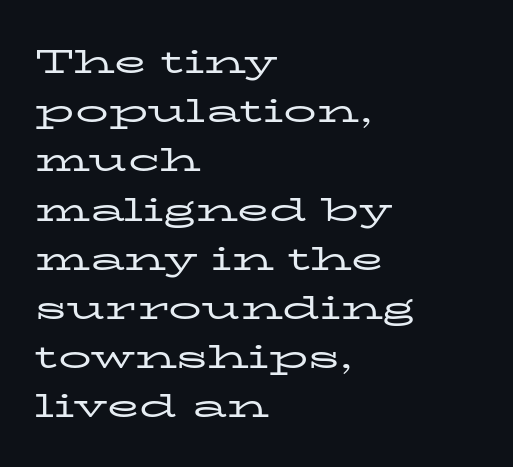
{"serif": "yes", "italic": "no", "bold": "no", "weight": "regular", "width": "wide", "stroke_contrast": "low", "x_height": "medium", "monospaced": "no", "underline": "no", "align": "left", "line_spacing": "normal", "line_spacing_ratio": 1.49, "letter_spacing": "normal", "letter_spacing_em": 0.0, "glyph_px": 33}
